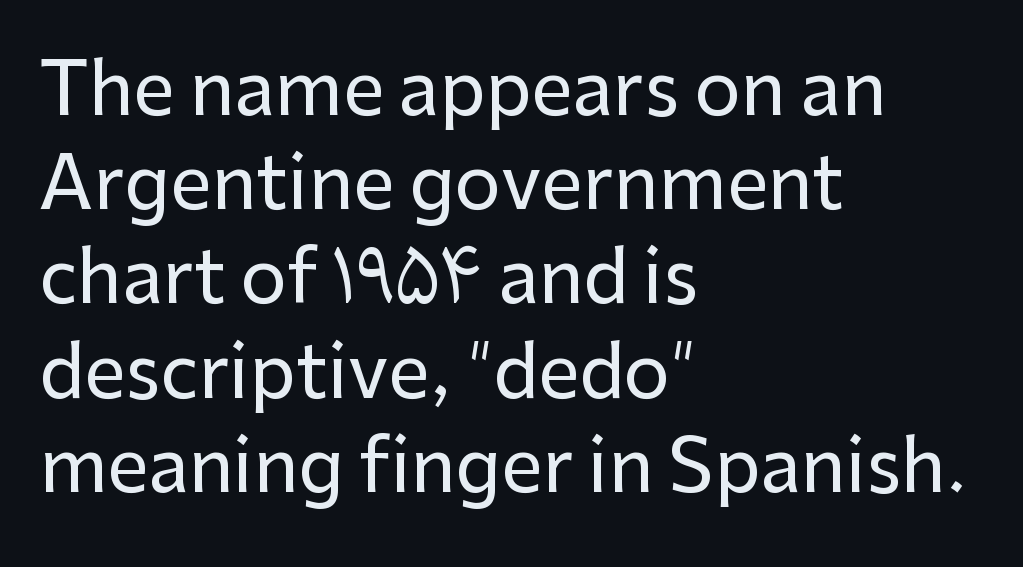
The type family on display is of the sans-serif kind. The letterforms sit shoulder to shoulder at normal distance. The block of text has a typical density, with ordinary space between rows. This is roman type, the default non-slanted kind. Character widths vary here, with narrow letters taking less room than wide ones.
